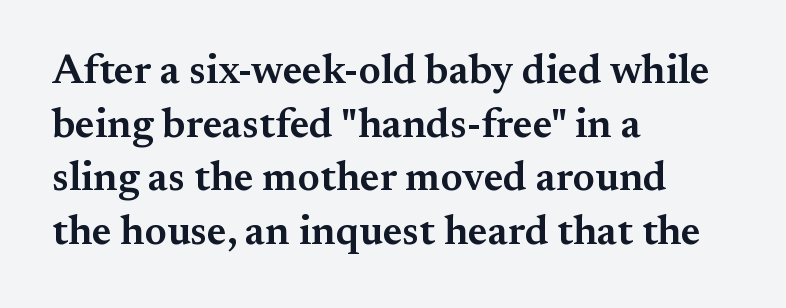
{"serif": "yes", "italic": "no", "bold": "semi", "weight": "semibold", "width": "normal", "stroke_contrast": "medium", "x_height": "small", "monospaced": "no", "underline": "no", "align": "left", "line_spacing": "normal", "line_spacing_ratio": 1.31, "letter_spacing": "normal", "letter_spacing_em": 0.0, "glyph_px": 41}
